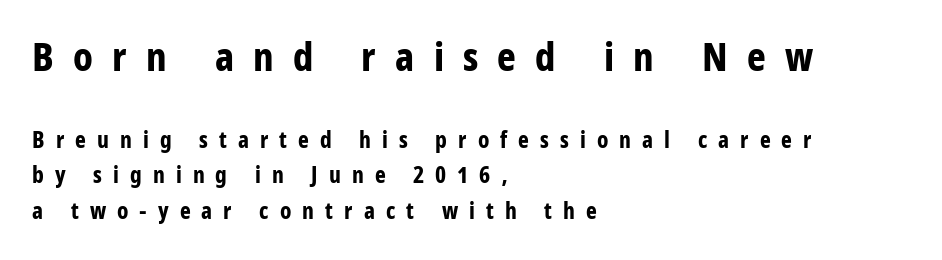
Q: Is the text bold? A: Yes.
Q: Is the text italic (slanted)? A: No, it is upright.
Q: Is the typeface a serif or a sans-serif typeface? A: Sans-serif.
Q: Is the text underlined? A: No.
Q: How is the paragraph aligned? A: Left-aligned.
Q: Is the spacing between letters normal or unusually wide? A: Unusually wide.
Q: Is the spacing between lines tight, normal or loose? A: Normal.
Q: Which block of text is set in a larger size, the first (top) or the second (bottom)? A: The first (top) one.
Q: Width (condensed, normal, or wide)? A: Condensed.
Q: Stroke contrast? A: Low.
Q: x-height? A: Large.
Q: Monospaced? A: No.
